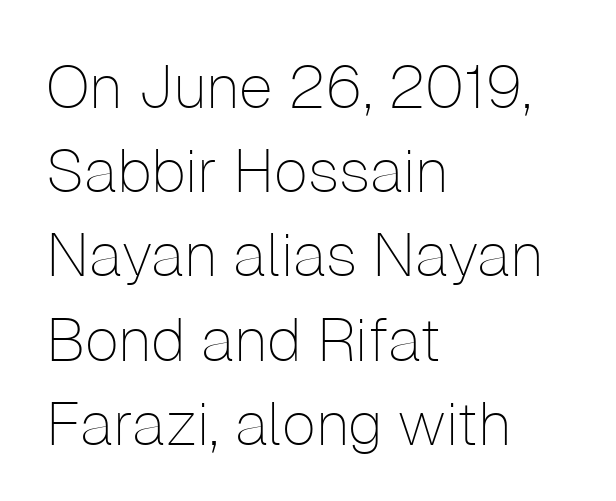
{"serif": "no", "italic": "no", "bold": "no", "weight": "thin", "width": "normal", "stroke_contrast": "low", "x_height": "medium", "monospaced": "no", "underline": "no", "align": "left", "line_spacing": "normal", "line_spacing_ratio": 1.38, "letter_spacing": "normal", "letter_spacing_em": 0.0, "glyph_px": 61}
